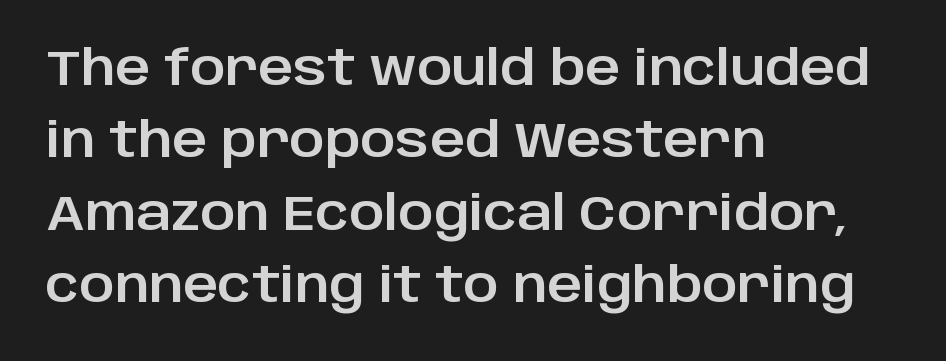
Q: Is the text italic (slanted)? A: No, it is upright.
Q: Is the typeface a serif or a sans-serif typeface? A: Sans-serif.
Q: Is the text underlined? A: No.
Q: How is the paragraph aligned? A: Left-aligned.
Q: Is the spacing between letters normal or unusually wide? A: Normal.
Q: Is the spacing between lines tight, normal or loose? A: Normal.
Q: Width (condensed, normal, or wide)? A: Normal.
Q: Stroke contrast? A: Low.
Q: x-height? A: Large.
Q: Monospaced? A: No.
